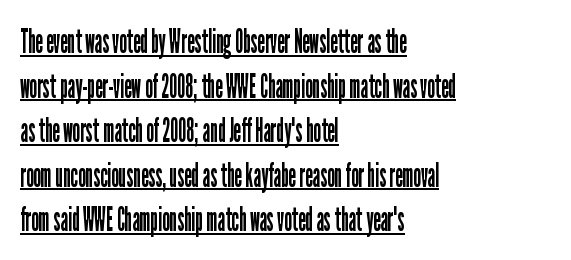
{"serif": "no", "italic": "no", "bold": "no", "weight": "regular", "width": "condensed", "stroke_contrast": "low", "x_height": "medium", "monospaced": "no", "underline": "yes", "align": "left", "line_spacing": "normal", "line_spacing_ratio": 1.31, "letter_spacing": "normal", "letter_spacing_em": 0.0, "glyph_px": 34}
